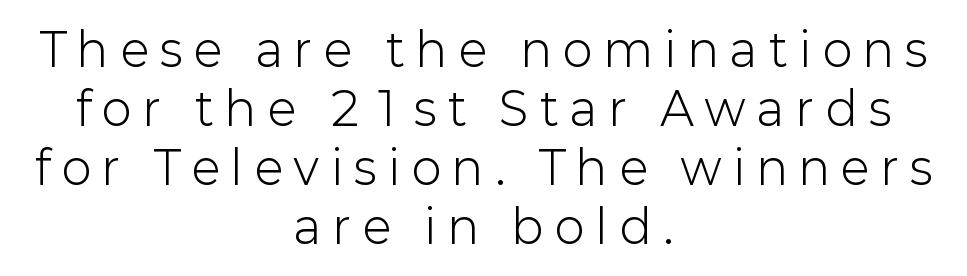
Q: Is the text bold? A: No.
Q: Is the text italic (slanted)? A: No, it is upright.
Q: Is the typeface a serif or a sans-serif typeface? A: Sans-serif.
Q: Is the text underlined? A: No.
Q: How is the paragraph aligned? A: Centered.
Q: Is the spacing between letters normal or unusually wide? A: Unusually wide.
Q: Is the spacing between lines tight, normal or loose? A: Normal.
Q: Width (condensed, normal, or wide)? A: Normal.
Q: Stroke contrast? A: Low.
Q: x-height? A: Medium.
Q: Monospaced? A: No.
